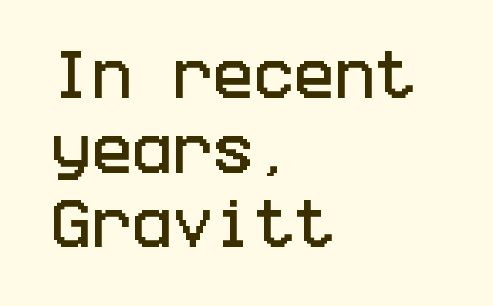
Q: Is the text italic (slanted)? A: No, it is upright.
Q: Is the typeface a serif or a sans-serif typeface? A: Sans-serif.
Q: Is the text underlined? A: No.
Q: How is the paragraph aligned? A: Left-aligned.
Q: Is the spacing between letters normal or unusually wide? A: Normal.
Q: Is the spacing between lines tight, normal or loose? A: Normal.
Q: Width (condensed, normal, or wide)? A: Condensed.
Q: Stroke contrast? A: Low.
Q: x-height? A: Large.
